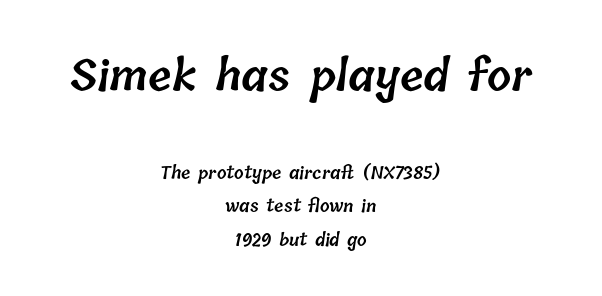
The passage is arranged like a title page — every line centered. The more generous point size was reserved for the upper chunk. What's the leading like? Stretched, with rows far apart. Varying glyph widths throughout — classic text-font behaviour. The string is rendered with underlining switched off.
